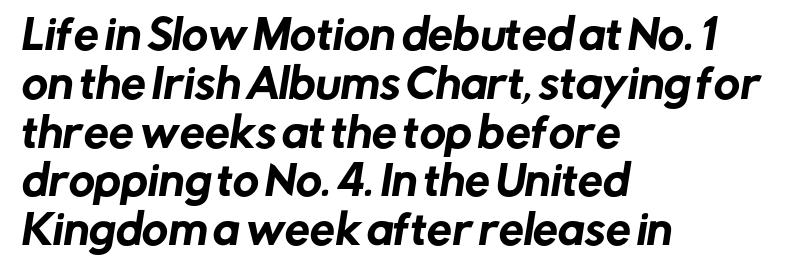
Q: Is the typeface a serif or a sans-serif typeface? A: Sans-serif.
Q: Is the text underlined? A: No.
Q: How is the paragraph aligned? A: Left-aligned.
Q: Is the spacing between letters normal or unusually wide? A: Normal.
Q: Width (condensed, normal, or wide)? A: Normal.
Q: Stroke contrast? A: Low.
Q: x-height? A: Medium.
Q: Monospaced? A: No.
